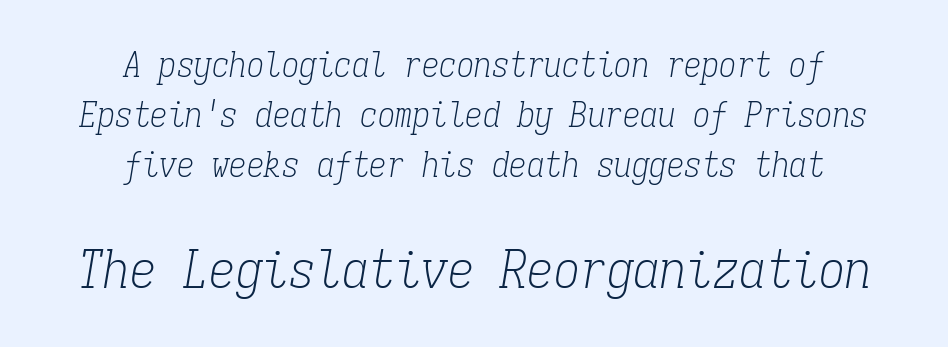
Q: Is the text bold? A: No.
Q: Is the text italic (slanted)? A: Yes, it leans right by about 9 degrees.
Q: Is the typeface a serif or a sans-serif typeface? A: Serif.
Q: Is the text underlined? A: No.
Q: How is the paragraph aligned? A: Centered.
Q: Is the spacing between letters normal or unusually wide? A: Normal.
Q: Is the spacing between lines tight, normal or loose? A: Normal.
Q: Which block of text is set in a larger size, the first (top) or the second (bottom)? A: The second (bottom) one.
Q: Width (condensed, normal, or wide)? A: Condensed.
Q: Stroke contrast? A: Low.
Q: x-height? A: Medium.
Q: Monospaced? A: Yes.
